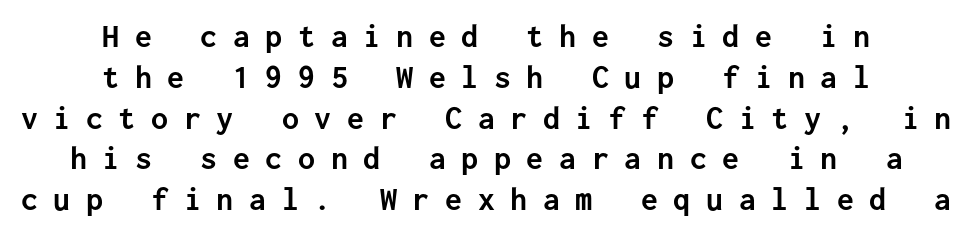
The image shows 34 px semibold sans-serif type, upright, monospaced; set centered, line spacing 1.2x, unusually wide letter spacing (+0.46 em), not underlined; low stroke contrast and a medium x-height.
